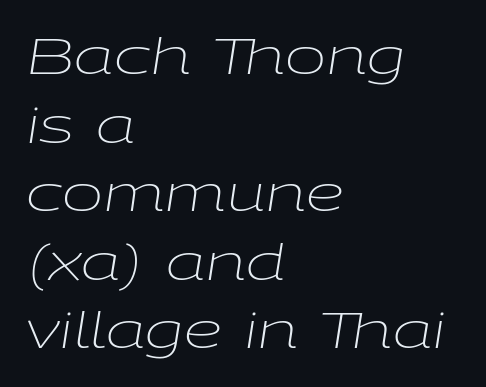
Q: Is the text bold? A: No.
Q: Is the text italic (slanted)? A: Yes, it leans right by about 9 degrees.
Q: Is the text underlined? A: No.
Q: How is the paragraph aligned? A: Left-aligned.
Q: Is the spacing between letters normal or unusually wide? A: Normal.
Q: Is the spacing between lines tight, normal or loose? A: Normal.
Q: Width (condensed, normal, or wide)? A: Wide.
Q: Stroke contrast? A: Low.
Q: x-height? A: Medium.
Q: Monospaced? A: No.
